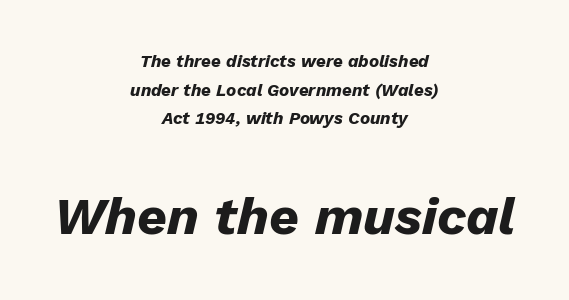
Q: Is the text bold? A: Yes.
Q: Is the text italic (slanted)? A: Yes, it leans right by about 13 degrees.
Q: Is the text underlined? A: No.
Q: How is the paragraph aligned? A: Centered.
Q: Is the spacing between letters normal or unusually wide? A: Normal.
Q: Is the spacing between lines tight, normal or loose? A: Normal.
Q: Which block of text is set in a larger size, the first (top) or the second (bottom)? A: The second (bottom) one.
Q: Width (condensed, normal, or wide)? A: Normal.
Q: Stroke contrast? A: Low.
Q: x-height? A: Medium.
Q: Monospaced? A: No.
